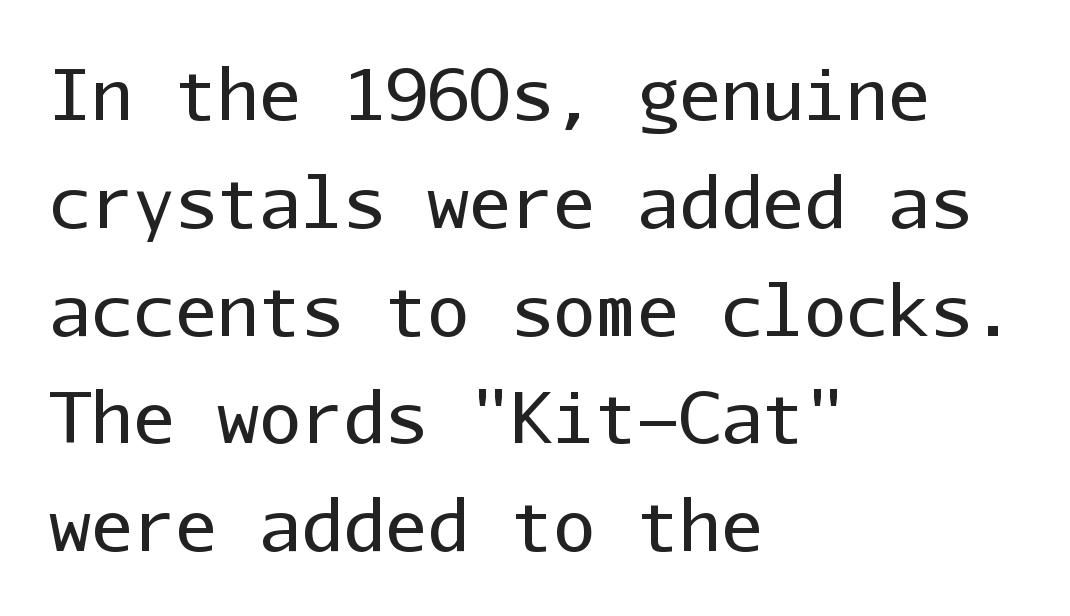
{"serif": "no", "italic": "no", "bold": "no", "weight": "regular", "width": "normal", "stroke_contrast": "low", "x_height": "medium", "monospaced": "yes", "underline": "no", "align": "left", "line_spacing": "normal", "line_spacing_ratio": 1.54, "letter_spacing": "normal", "letter_spacing_em": 0.0, "glyph_px": 70}
